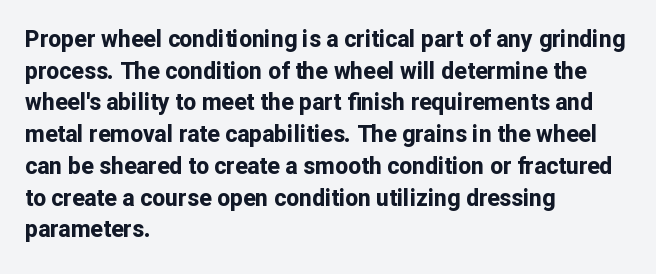
The lines are quadded left. Regular leading. Nothing unusual about the tracking: characters are spaced as the font intends. The font is running at its bold setting. Tall strokes in this sample are plumb rather than angled.
